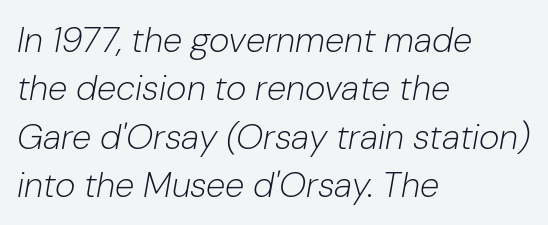
The image shows 35 px light type, italic (leaning right); set left-aligned, normal line spacing (1.38x), normal letter spacing, not underlined; low stroke contrast and a medium x-height.
